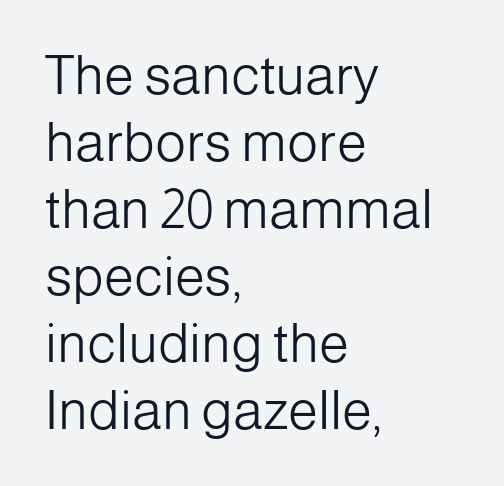
{"serif": "no", "italic": "no", "bold": "no", "weight": "light", "width": "normal", "stroke_contrast": "low", "x_height": "medium", "monospaced": "no", "underline": "no", "align": "left", "line_spacing_ratio": 1.24, "letter_spacing": "normal", "letter_spacing_em": 0.0, "glyph_px": 54}
